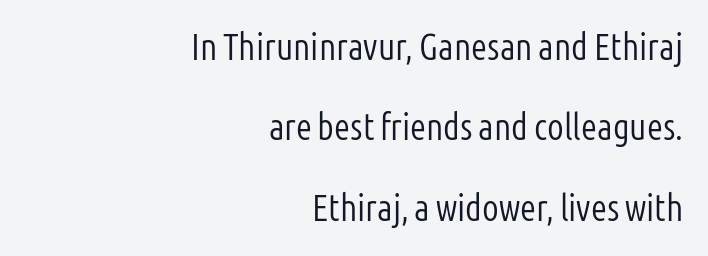
The image shows 37 px light, condensed sans-serif type, upright; set right-aligned, loose line spacing (2.17x), normal letter spacing, not underlined; low stroke contrast and a medium x-height.
